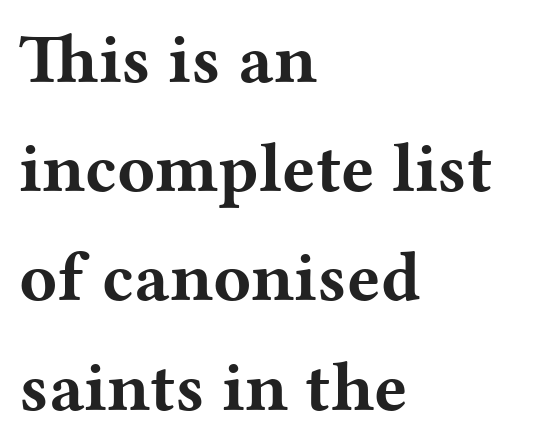
{"serif": "yes", "italic": "no", "bold": "yes", "weight": "bold", "width": "wide", "stroke_contrast": "medium", "x_height": "medium", "monospaced": "no", "underline": "no", "align": "left", "line_spacing": "normal", "line_spacing_ratio": 1.56, "letter_spacing": "normal", "letter_spacing_em": 0.0, "glyph_px": 70}
